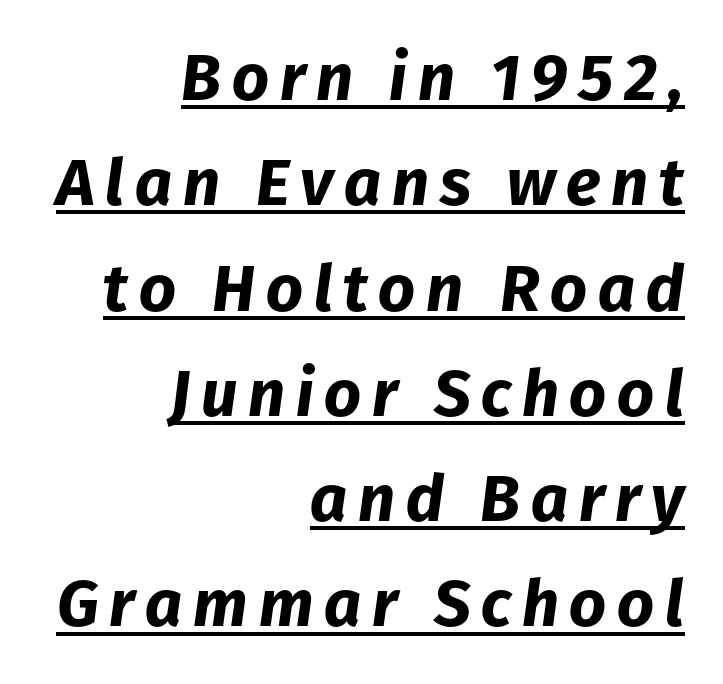
Q: Is the text bold? A: Yes.
Q: Is the text italic (slanted)? A: Yes, it leans right by about 8 degrees.
Q: Is the text underlined? A: Yes.
Q: How is the paragraph aligned? A: Right-aligned.
Q: Is the spacing between lines tight, normal or loose? A: Normal.
Q: Width (condensed, normal, or wide)? A: Normal.
Q: Stroke contrast? A: Low.
Q: x-height? A: Medium.
Q: Monospaced? A: No.
